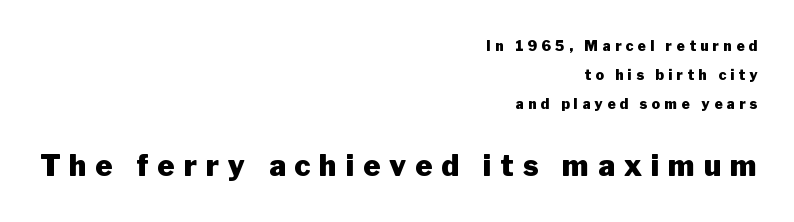
Each row of text sits above clean, open space. Plenty of ink on the page — the face is bold. Notice the wide empty band between every row — that's loose leading. Do the characters align in a grid? No, the font is proportional. Style check: upright.
